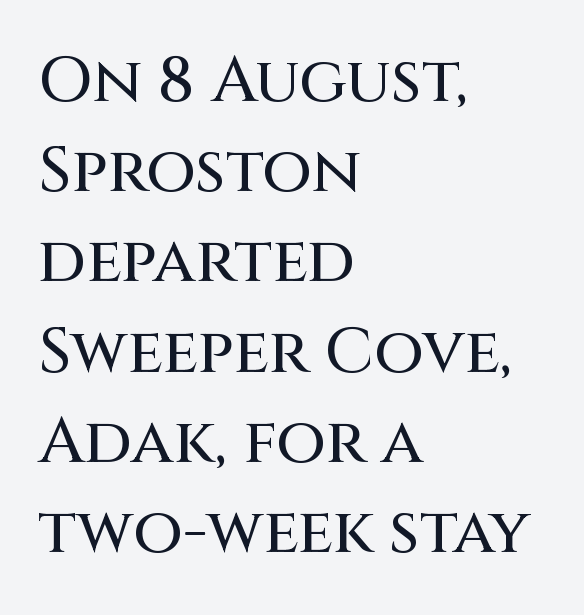
The rag falls on the right side of this text block. Here the glyphs are tracked normally, forming tight word shapes. Has an underline been added? It has not. Each letter keeps its own natural width here, so spacing adapts to shape. This sample keeps an unexceptional amount of space between lines. Posture: vertical.
